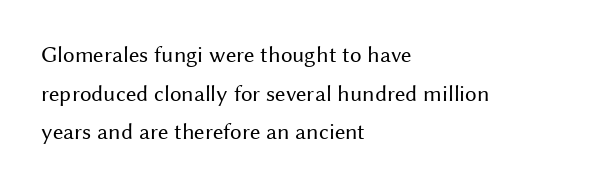
The image shows 23 px text type, upright; set left-aligned, normal line spacing (1.68x), normal letter spacing, not underlined.
